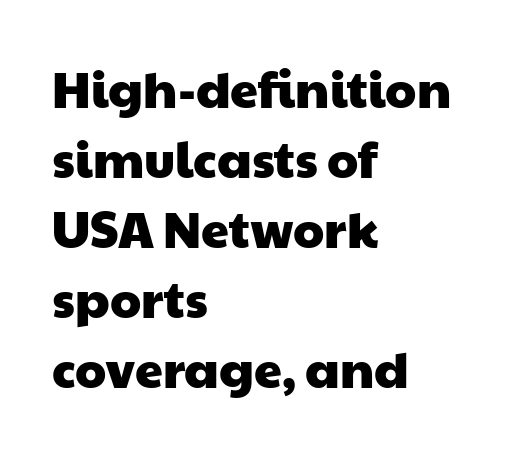
Q: Is the typeface a serif or a sans-serif typeface? A: Sans-serif.
Q: Is the text underlined? A: No.
Q: How is the paragraph aligned? A: Left-aligned.
Q: Is the spacing between letters normal or unusually wide? A: Normal.
Q: Is the spacing between lines tight, normal or loose? A: Normal.
Q: Width (condensed, normal, or wide)? A: Wide.
Q: Stroke contrast? A: Low.
Q: x-height? A: Medium.
Q: Monospaced? A: No.
